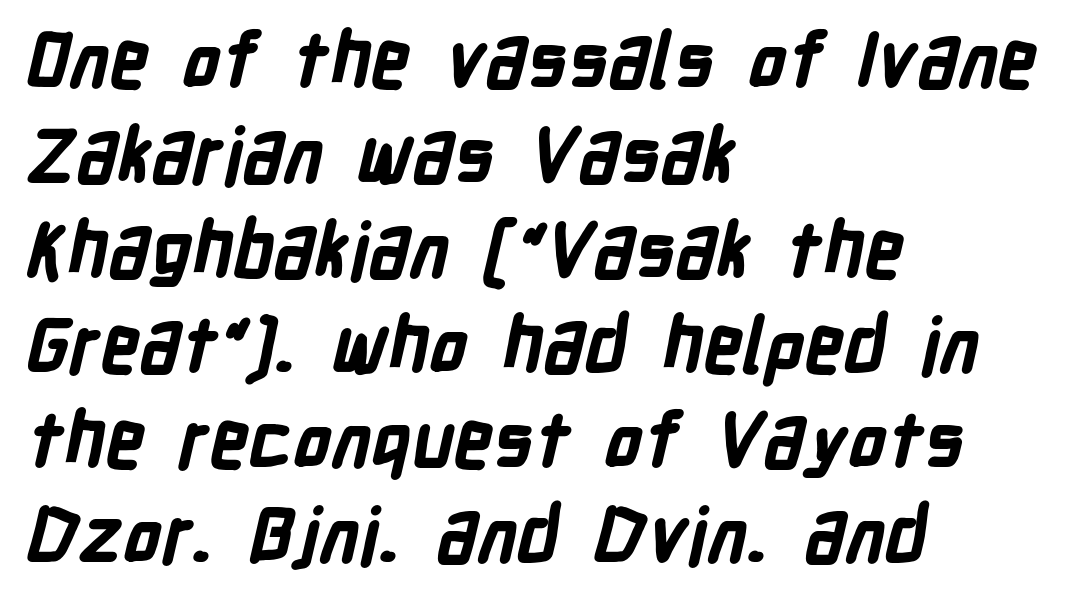
Q: Is the text bold? A: Yes.
Q: Is the typeface a serif or a sans-serif typeface? A: Sans-serif.
Q: Is the text underlined? A: No.
Q: How is the paragraph aligned? A: Left-aligned.
Q: Is the spacing between letters normal or unusually wide? A: Normal.
Q: Is the spacing between lines tight, normal or loose? A: Normal.
Q: Width (condensed, normal, or wide)? A: Condensed.
Q: Stroke contrast? A: Low.
Q: x-height? A: Medium.
Q: Monospaced? A: No.
